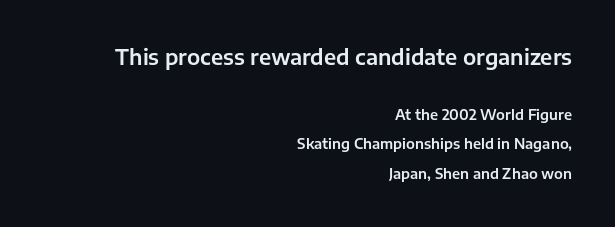
{"italic": "no", "underline": "no", "align": "right", "line_spacing": "loose", "line_spacing_ratio": 2.13, "letter_spacing": "normal", "letter_spacing_em": 0.0, "larger_block": "first", "size_ratio": 1.5, "glyph_px": 21}
